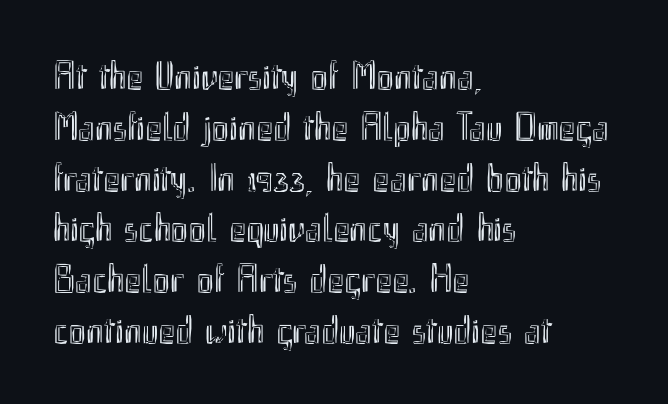
Q: Is the text italic (slanted)? A: No, it is upright.
Q: Is the text underlined? A: No.
Q: How is the paragraph aligned? A: Left-aligned.
Q: Is the spacing between letters normal or unusually wide? A: Normal.
Q: Is the spacing between lines tight, normal or loose? A: Normal.
Q: Width (condensed, normal, or wide)? A: Condensed.
Q: x-height? A: Small.
Q: Monospaced? A: No.
